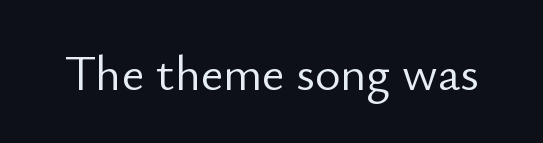
Classification — sans serif. This is the regular roman posture of the typeface. A clean baseline with only descenders dipping below it. Weight class: somewhere from thin through regular. Tracking here is standard; glyphs follow each other at the usual distance. This sample has the flowing, uneven cadence of proportional lettering.
